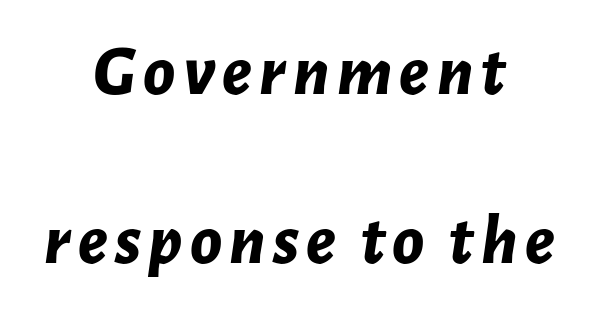
{"italic": "yes", "lean": "right", "slant_degrees": 7, "bold": "yes", "weight": "bold", "width": "normal", "stroke_contrast": "low", "x_height": "medium", "monospaced": "no", "underline": "no", "align": "center", "line_spacing": "loose", "line_spacing_ratio": 2.35, "glyph_px": 72}
